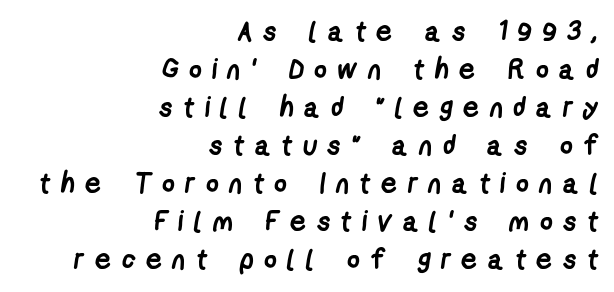
The image shows 28 px semibold, condensed sans-serif type; set right-aligned, normal line spacing (1.36x), unusually wide letter spacing (+0.37 em), not underlined; low stroke contrast and a medium x-height.
